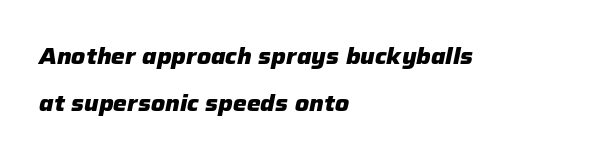
Whoever set this chose breathing room over compactness in the vertical rhythm. You can tell it's italic because the verticals aren't actually vertical. The type is set solid horizontally, with unmodified tracking. Short and long lines alike share a common starting point at left. The typesetting leans heavy: a genuine bold.
